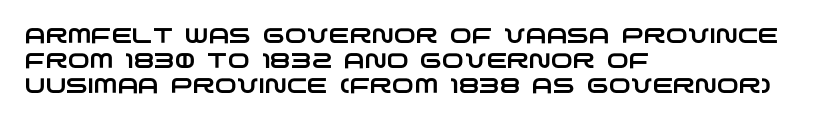
{"underline": "no", "align": "left", "line_spacing_ratio": 1.18, "letter_spacing": "normal", "letter_spacing_em": 0.0, "glyph_px": 21}
